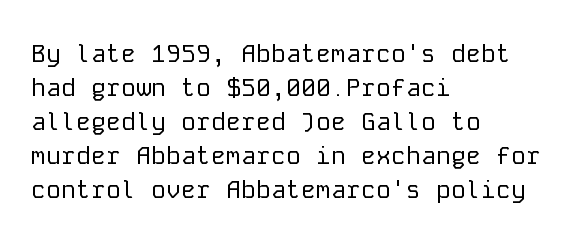
The image shows 25 px text type, upright; set left-aligned, normal line spacing (1.36x), normal letter spacing, not underlined.
